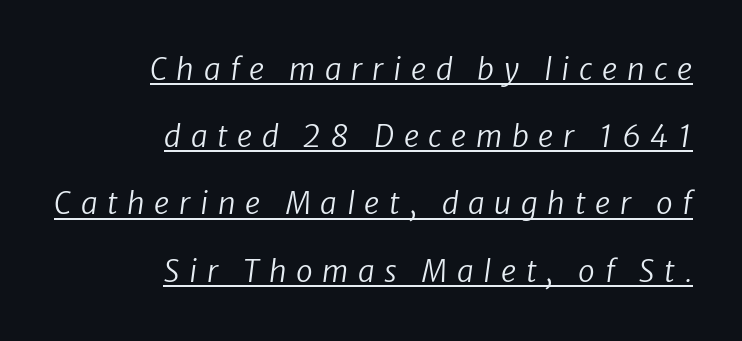
The image shows 30 px regular-weight sans-serif type; set right-aligned, loose line spacing (2.24x), unusually wide letter spacing (+0.32 em), underlined; low stroke contrast and a medium x-height.
